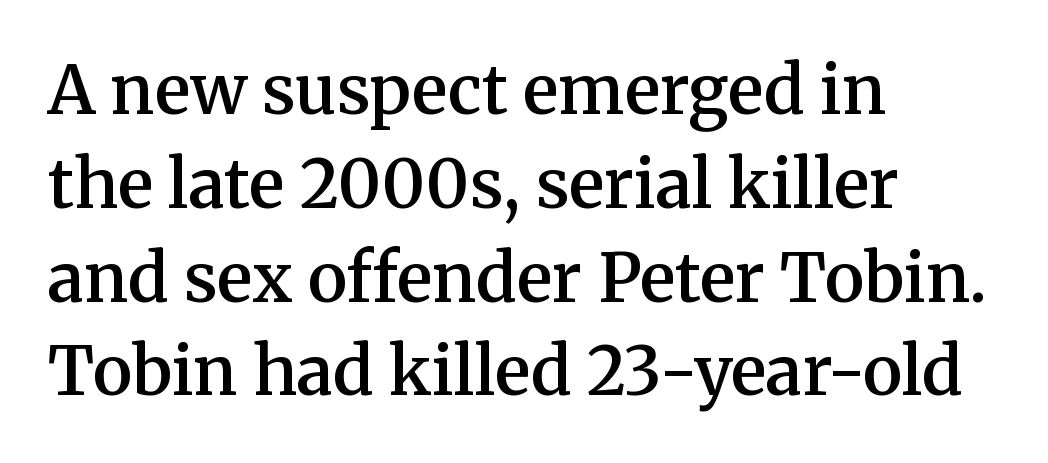
The image shows 67 px semibold serif type, upright; set left-aligned, normal line spacing (1.4x), normal letter spacing, not underlined; medium stroke contrast and a medium x-height.
